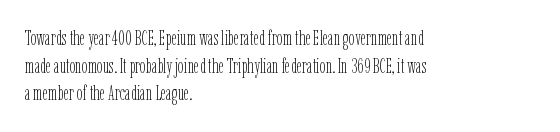
{"italic": "no", "bold": "no", "underline": "no", "align": "left", "line_spacing": "normal", "line_spacing_ratio": 1.32, "letter_spacing": "normal", "letter_spacing_em": 0.0, "glyph_px": 21}
